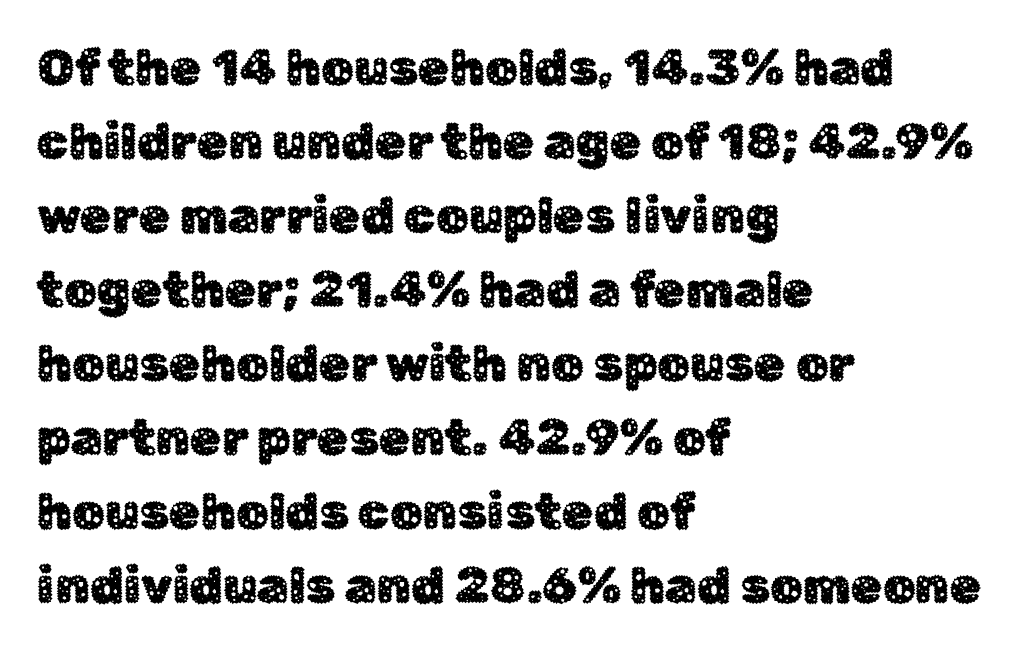
Are there feet on the stems? There aren't — it's a sans. You could call the tracking neutral — neither tight nor loose. Think of a printed novel: that variable character pitch is what you see here. The passage shown is not underscored anywhere. Every stem runs plumb, perpendicular to the baseline.
